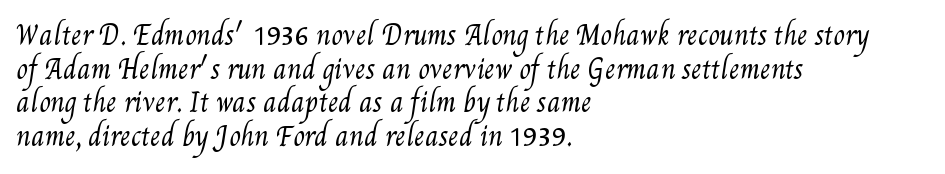
{"bold": "no", "underline": "no", "align": "left", "line_spacing": "normal", "line_spacing_ratio": 1.29, "letter_spacing": "normal", "letter_spacing_em": 0.0, "glyph_px": 26}
